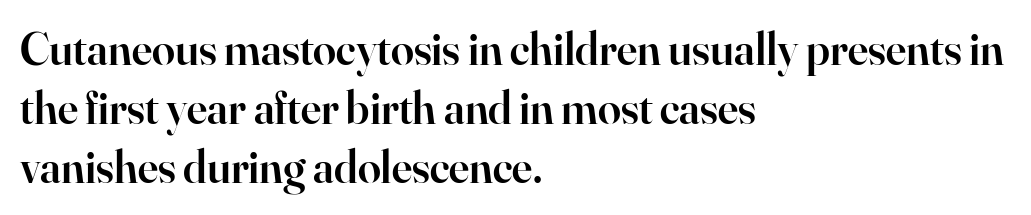
{"serif": "yes", "italic": "no", "bold": "semi", "weight": "semibold", "width": "normal", "stroke_contrast": "high", "x_height": "small", "monospaced": "no", "underline": "no", "align": "left", "line_spacing": "normal", "line_spacing_ratio": 1.28, "letter_spacing": "normal", "letter_spacing_em": 0.0, "glyph_px": 46}
